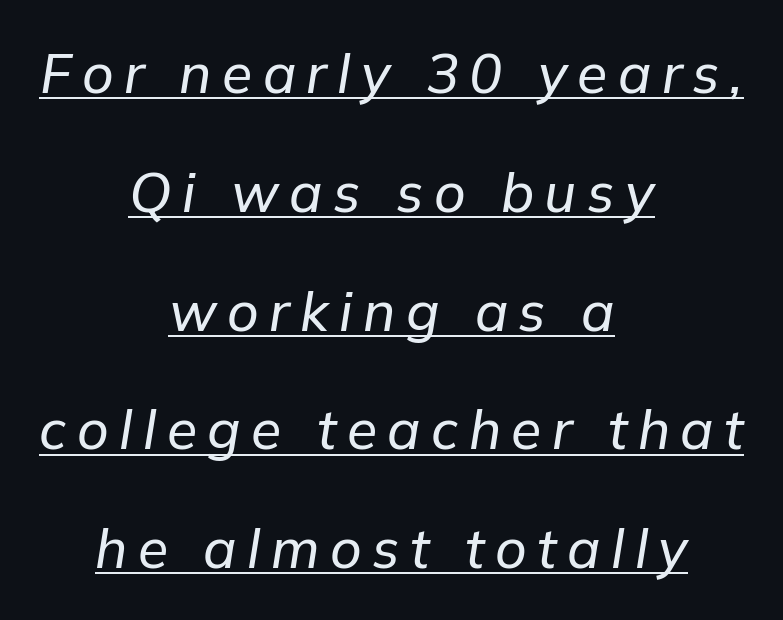
The image shows 55 px text type, italic (leaning right); set centered, loose line spacing (2.16x), underlined; low stroke contrast and a medium x-height.
